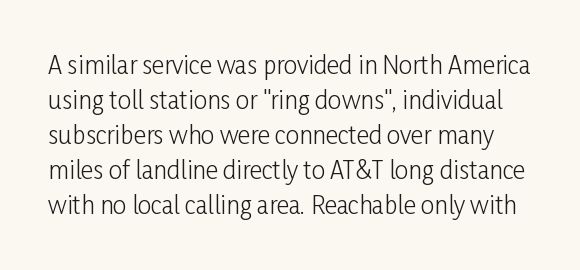
Q: Is the text bold? A: No.
Q: Is the text italic (slanted)? A: No, it is upright.
Q: Is the text underlined? A: No.
Q: Is the spacing between letters normal or unusually wide? A: Normal.
Q: Is the spacing between lines tight, normal or loose? A: Normal.
